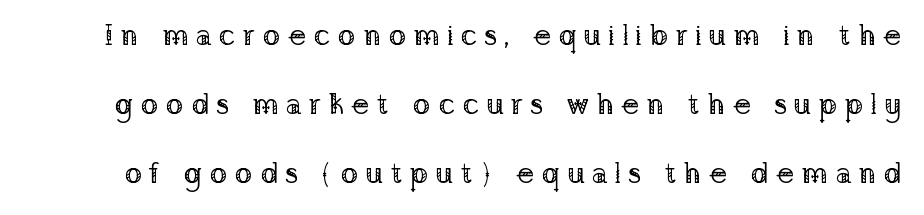
Q: Is the text bold? A: No.
Q: Is the text italic (slanted)? A: No, it is upright.
Q: Is the typeface a serif or a sans-serif typeface? A: Serif.
Q: Is the text underlined? A: No.
Q: Is the spacing between letters normal or unusually wide? A: Unusually wide.
Q: Is the spacing between lines tight, normal or loose? A: Loose.
Q: Width (condensed, normal, or wide)? A: Normal.
Q: Stroke contrast? A: Low.
Q: x-height? A: Medium.
Q: Monospaced? A: No.
